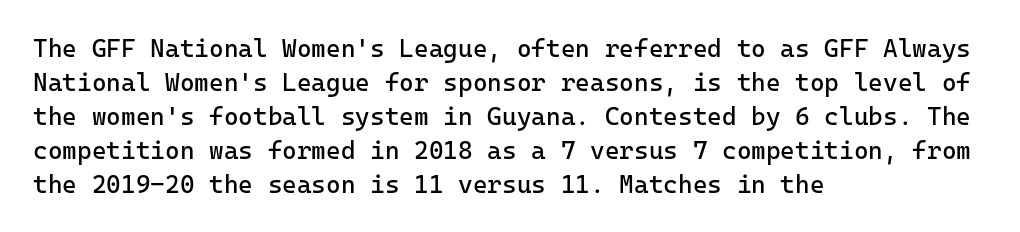
Q: Is the text bold? A: No.
Q: Is the text italic (slanted)? A: No, it is upright.
Q: Is the text underlined? A: No.
Q: How is the paragraph aligned? A: Left-aligned.
Q: Is the spacing between letters normal or unusually wide? A: Normal.
Q: Is the spacing between lines tight, normal or loose? A: Normal.
